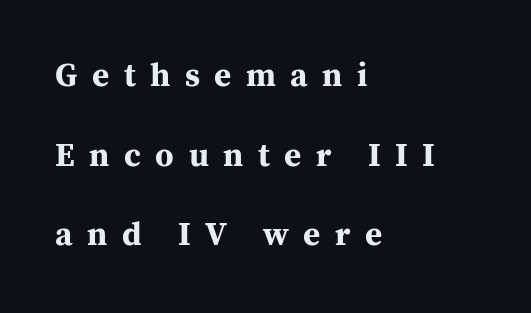
Q: Is the text bold? A: Yes.
Q: Is the text italic (slanted)? A: No, it is upright.
Q: Is the typeface a serif or a sans-serif typeface? A: Serif.
Q: Is the text underlined? A: No.
Q: How is the paragraph aligned? A: Left-aligned.
Q: Is the spacing between letters normal or unusually wide? A: Unusually wide.
Q: Is the spacing between lines tight, normal or loose? A: Loose.
Q: Width (condensed, normal, or wide)? A: Normal.
Q: Stroke contrast? A: Medium.
Q: x-height? A: Medium.
Q: Monospaced? A: No.
